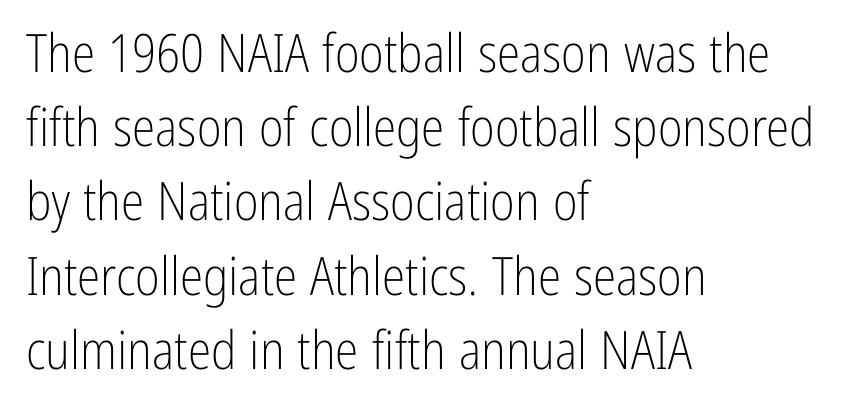
The image shows 53 px light, condensed sans-serif type, upright; set left-aligned, normal line spacing (1.4x), normal letter spacing, not underlined; low stroke contrast and a medium x-height.
